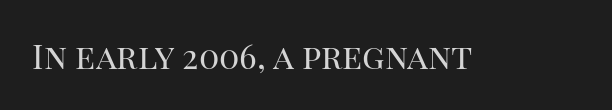
The image shows 34 px regular-weight serif type, upright; set normal letter spacing, not underlined; high stroke contrast and a large x-height.
